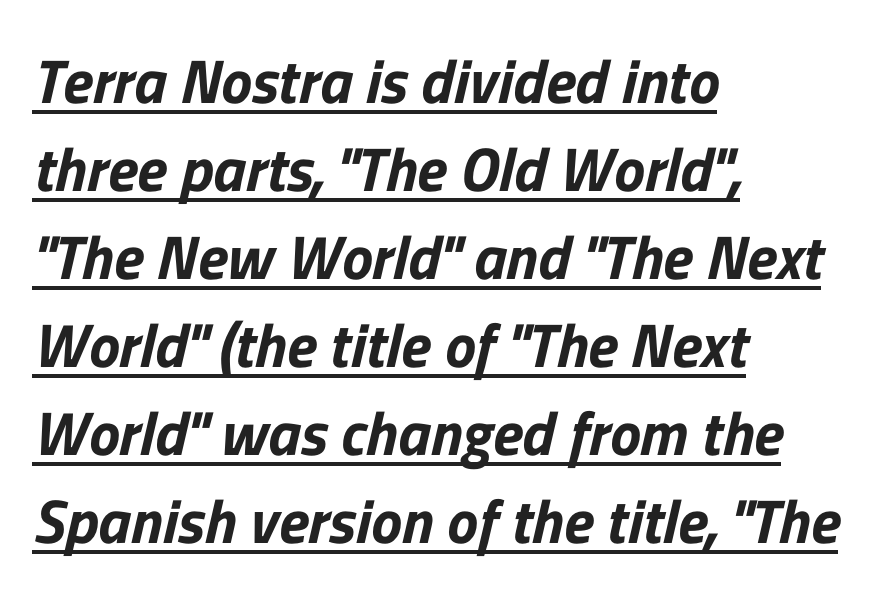
Q: Is the typeface a serif or a sans-serif typeface? A: Sans-serif.
Q: Is the text underlined? A: Yes.
Q: How is the paragraph aligned? A: Left-aligned.
Q: Is the spacing between letters normal or unusually wide? A: Normal.
Q: Is the spacing between lines tight, normal or loose? A: Normal.
Q: Width (condensed, normal, or wide)? A: Normal.
Q: Stroke contrast? A: Low.
Q: x-height? A: Medium.
Q: Monospaced? A: No.
